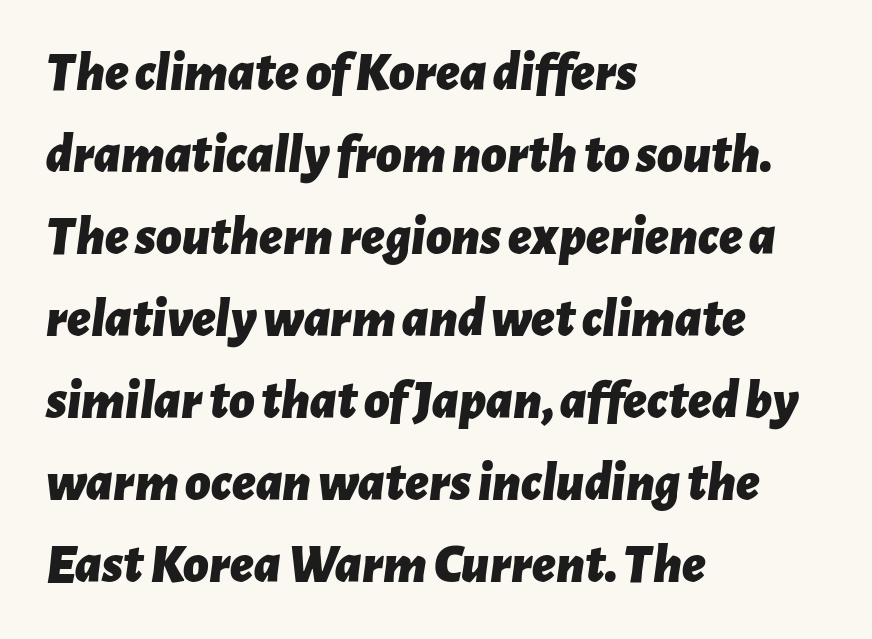
Q: Is the text bold? A: Yes.
Q: Is the text italic (slanted)? A: Yes, it leans right by about 7 degrees.
Q: Is the text underlined? A: No.
Q: How is the paragraph aligned? A: Left-aligned.
Q: Is the spacing between letters normal or unusually wide? A: Normal.
Q: Is the spacing between lines tight, normal or loose? A: Normal.
Q: Width (condensed, normal, or wide)? A: Normal.
Q: Stroke contrast? A: Low.
Q: x-height? A: Medium.
Q: Monospaced? A: No.
